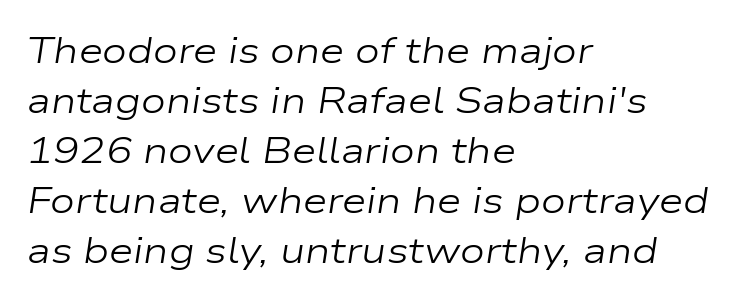
{"italic": "yes", "lean": "right", "slant_degrees": 9, "bold": "no", "weight": "regular", "width": "wide", "stroke_contrast": "low", "x_height": "medium", "monospaced": "no", "underline": "no", "align": "left", "line_spacing": "normal", "line_spacing_ratio": 1.43, "letter_spacing": "normal", "letter_spacing_em": 0.0, "glyph_px": 35}
